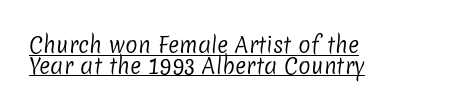
Q: Is the text bold? A: No.
Q: Is the text underlined? A: Yes.
Q: How is the paragraph aligned? A: Left-aligned.
Q: Is the spacing between letters normal or unusually wide? A: Normal.
Q: Is the spacing between lines tight, normal or loose? A: Tight.
